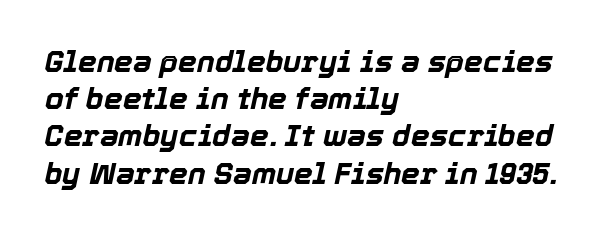
The strokes are fattened all the way to bold. The compositor pushed each line to the left boundary. The space directly below the letters is spotless. Here the designer chose a conventional face with non-uniform glyph widths. Honestly, the letter spacing is just normal — you wouldn't notice it.
